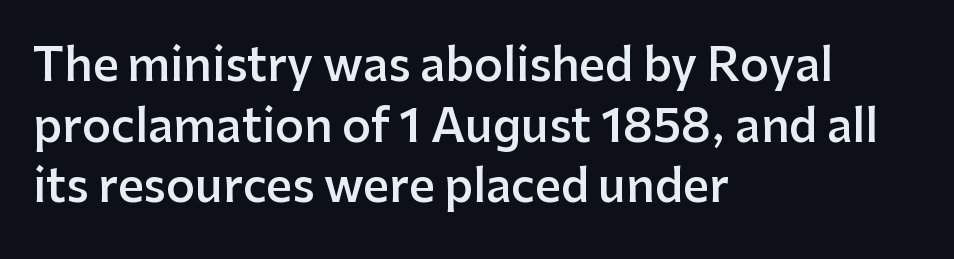
A somewhat darkened texture: the type is semibold rather than bold. Vertically, the passage feels balanced, rows spaced as you'd expect. The rendering anchors every line to the left-hand side. Is the letter spacing exaggerated? No — it looks like the ordinary default. These lines were composed using upright roman letters. The rendering uses natural spacing where letterforms have individual widths.
